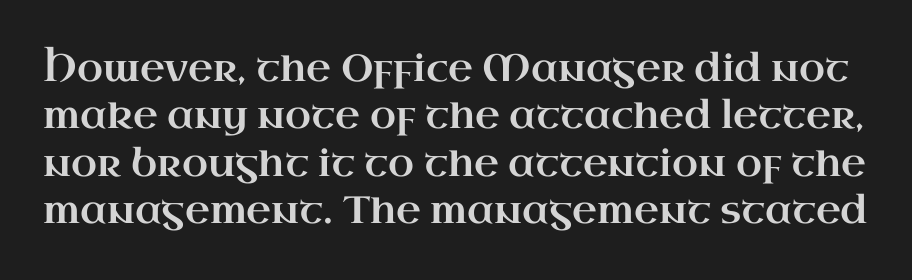
Descender tails drop into unmarked territory. The letters sit at their default tracking, neither squeezed nor spread. Baseline-to-baseline distance is the conventional proportion of letter height. The letters stand straight up with perfectly vertical stems. Varying glyph widths throughout — classic text-font behaviour. The text was rendered using a seriffed face with decorative stroke endings.
